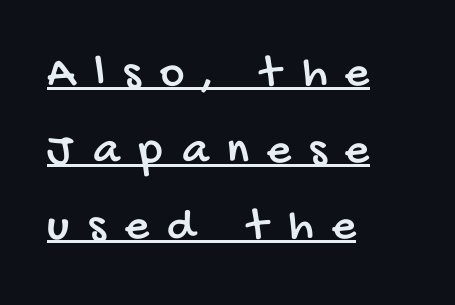
Q: Is the typeface a serif or a sans-serif typeface? A: Sans-serif.
Q: Is the text underlined? A: Yes.
Q: How is the paragraph aligned? A: Left-aligned.
Q: Is the spacing between letters normal or unusually wide? A: Unusually wide.
Q: Is the spacing between lines tight, normal or loose? A: Normal.
Q: Width (condensed, normal, or wide)? A: Condensed.
Q: Stroke contrast? A: Low.
Q: x-height? A: Large.
Q: Monospaced? A: No.
